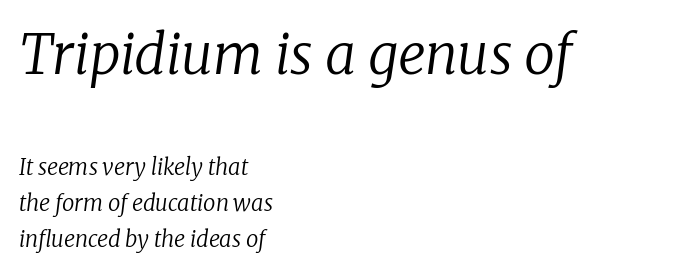
Q: Is the text bold? A: No.
Q: Is the text italic (slanted)? A: Yes, it leans right by about 8 degrees.
Q: Is the typeface a serif or a sans-serif typeface? A: Serif.
Q: Is the text underlined? A: No.
Q: How is the paragraph aligned? A: Left-aligned.
Q: Is the spacing between letters normal or unusually wide? A: Normal.
Q: Is the spacing between lines tight, normal or loose? A: Normal.
Q: Which block of text is set in a larger size, the first (top) or the second (bottom)? A: The first (top) one.
Q: Width (condensed, normal, or wide)? A: Normal.
Q: Stroke contrast? A: Low.
Q: x-height? A: Medium.
Q: Monospaced? A: No.
